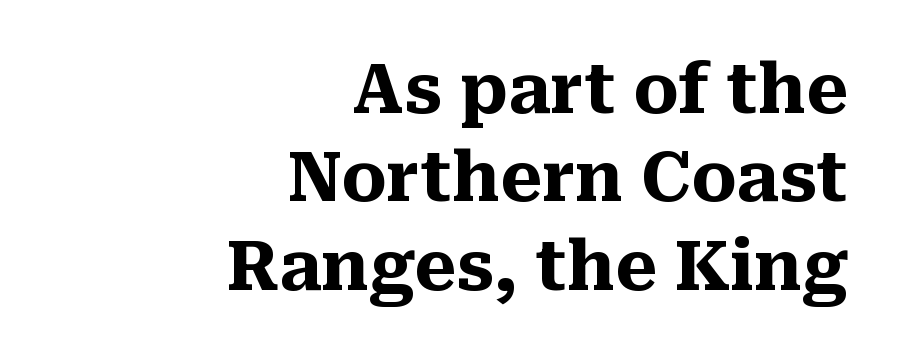
What's the leading like? Ordinary, nothing unusual. The lines are quadded right. Each letter keeps its own natural width here, so spacing adapts to shape. Posture: upright roman.
